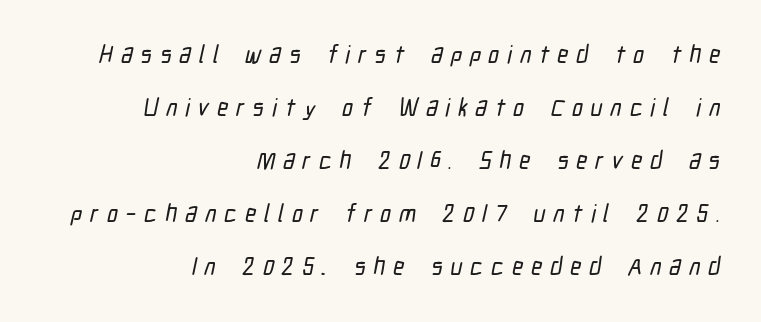
Airy leading. The typesetter chose a ragged-left arrangement here. The line texture is sparse and dotted thanks to wide tracking. Letters rest on an invisible, unmarked baseline.
